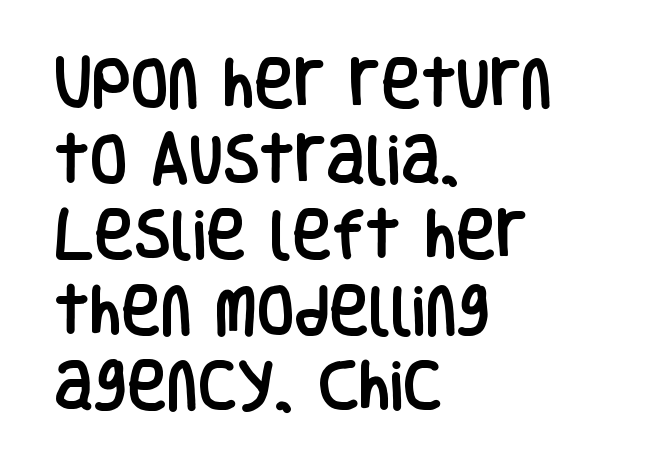
Q: Is the text italic (slanted)? A: No, it is upright.
Q: Is the typeface a serif or a sans-serif typeface? A: Sans-serif.
Q: Is the text underlined? A: No.
Q: How is the paragraph aligned? A: Left-aligned.
Q: Is the spacing between letters normal or unusually wide? A: Normal.
Q: Is the spacing between lines tight, normal or loose? A: Normal.
Q: Width (condensed, normal, or wide)? A: Condensed.
Q: Stroke contrast? A: Low.
Q: x-height? A: Large.
Q: Monospaced? A: No.
